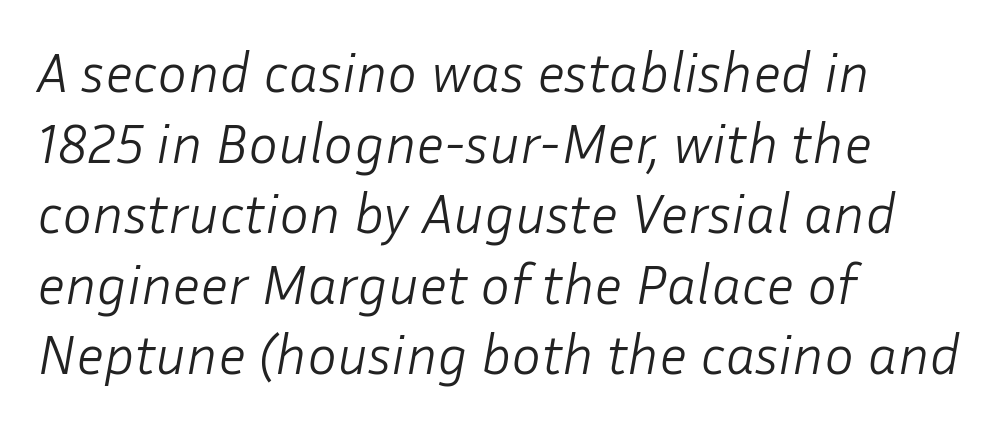
{"italic": "yes", "lean": "right", "slant_degrees": 10, "bold": "no", "weight": "light", "width": "normal", "stroke_contrast": "low", "x_height": "medium", "monospaced": "no", "underline": "no", "align": "left", "line_spacing": "normal", "line_spacing_ratio": 1.26, "letter_spacing": "normal", "letter_spacing_em": 0.0, "glyph_px": 56}
